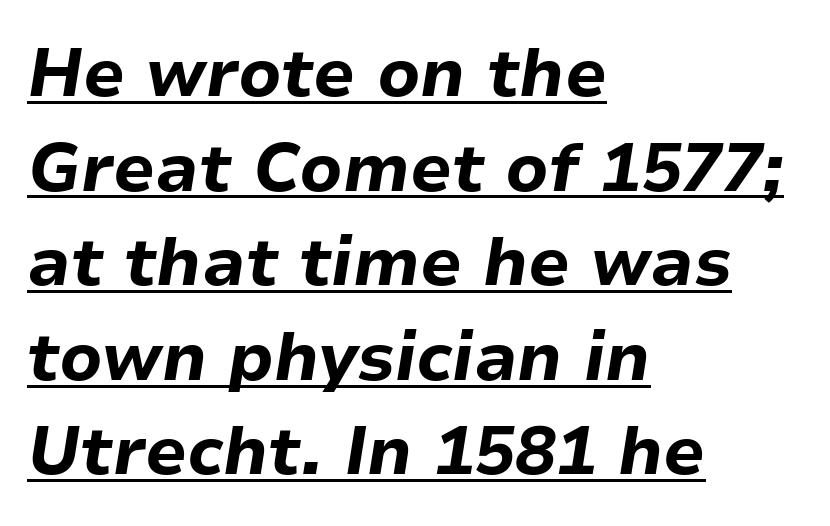
{"italic": "yes", "lean": "right", "slant_degrees": 9, "bold": "yes", "weight": "bold", "width": "normal", "stroke_contrast": "low", "x_height": "medium", "monospaced": "no", "underline": "yes", "align": "left", "line_spacing": "normal", "line_spacing_ratio": 1.39, "letter_spacing": "normal", "letter_spacing_em": 0.0, "glyph_px": 68}
